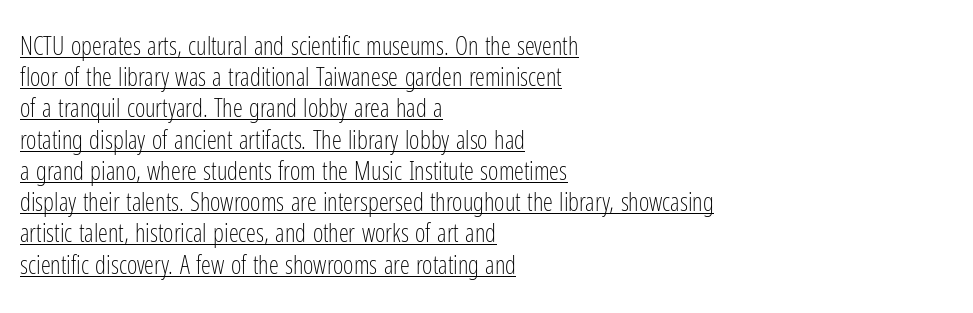
The image shows 25 px text type, upright; set left-aligned, normal line spacing (1.25x), normal letter spacing, underlined.
